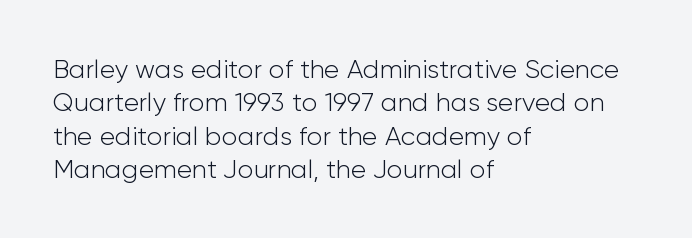
Compared with typical paragraphs, the rows here are spaced about the same. The letters stand straight up with perfectly vertical stems. Short and long lines alike share a common starting point at left. Is the stroke heavy? The answer is a plain regular-or-lighter. In terms of letterspacing, this is plain default setting. Just letters on the line, the space beneath them empty.
